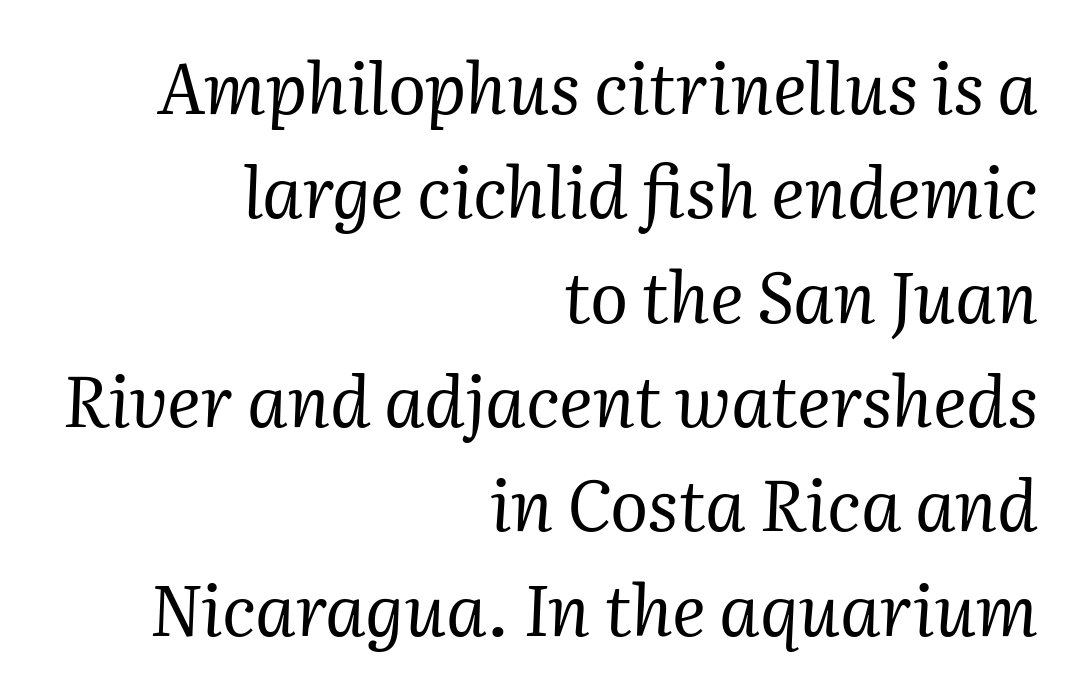
The image shows 71 px regular-weight serif type, italic (leaning right); set right-aligned, normal line spacing (1.47x), normal letter spacing, not underlined; medium stroke contrast and a medium x-height.
